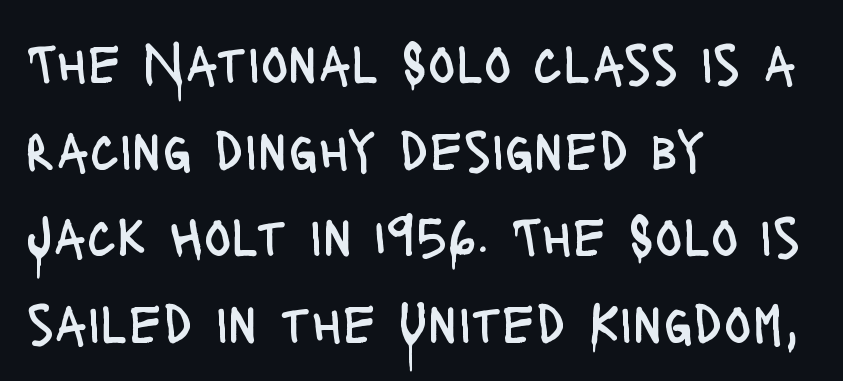
Stroke terminals: plain, sans-serif. Bold? No — there's no thickening of the strokes. The area under the type is left untouched. Tracking here is standard; glyphs follow each other at the usual distance.
